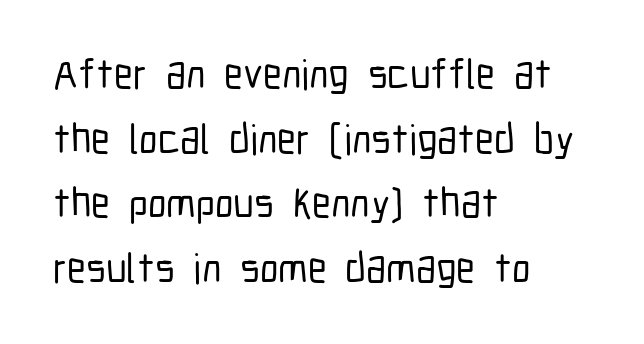
Q: Is the text italic (slanted)? A: No, it is upright.
Q: Is the typeface a serif or a sans-serif typeface? A: Sans-serif.
Q: Is the text underlined? A: No.
Q: How is the paragraph aligned? A: Left-aligned.
Q: Is the spacing between letters normal or unusually wide? A: Normal.
Q: Is the spacing between lines tight, normal or loose? A: Normal.
Q: Width (condensed, normal, or wide)? A: Condensed.
Q: Stroke contrast? A: Low.
Q: x-height? A: Medium.
Q: Monospaced? A: No.
